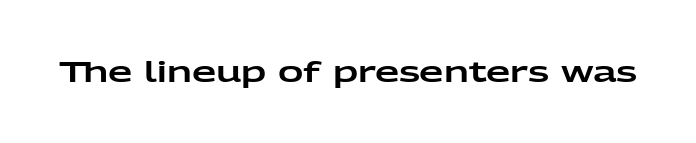
The image shows 28 px wide sans-serif type, upright; set normal letter spacing, not underlined; low stroke contrast and a medium x-height.
